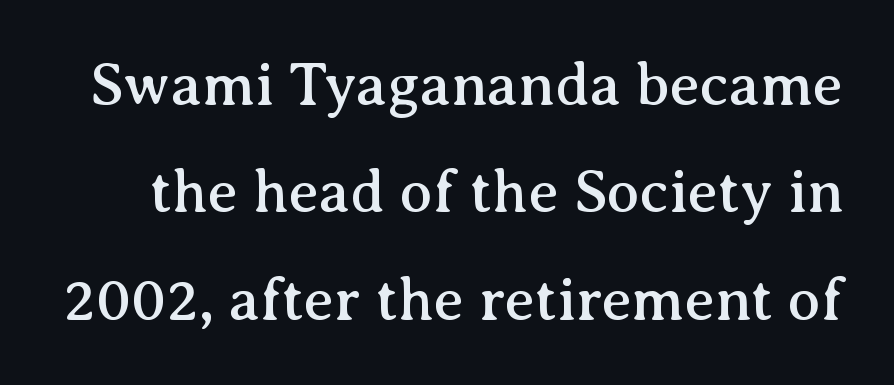
The image shows 60 px serif type, upright; set line spacing 1.79x, normal letter spacing, not underlined; medium stroke contrast and a medium x-height.
